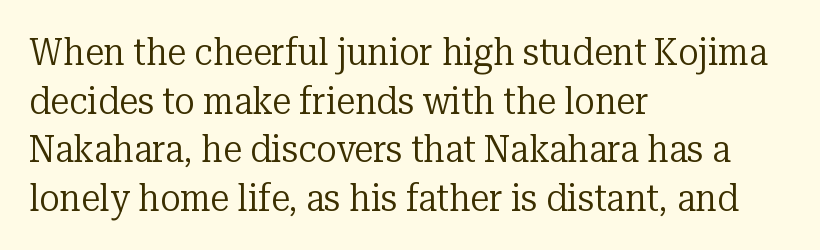
Q: Is the text bold? A: No.
Q: Is the text italic (slanted)? A: No, it is upright.
Q: Is the typeface a serif or a sans-serif typeface? A: Serif.
Q: Is the text underlined? A: No.
Q: How is the paragraph aligned? A: Left-aligned.
Q: Is the spacing between letters normal or unusually wide? A: Normal.
Q: Is the spacing between lines tight, normal or loose? A: Normal.
Q: Width (condensed, normal, or wide)? A: Normal.
Q: Stroke contrast? A: Low.
Q: x-height? A: Medium.
Q: Monospaced? A: No.
